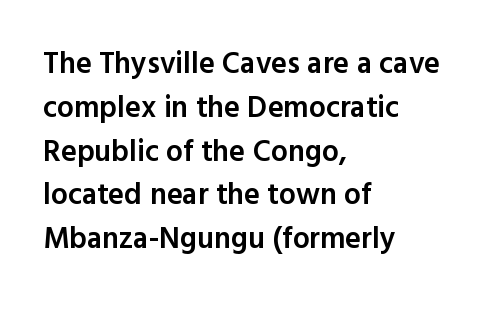
{"serif": "no", "italic": "no", "bold": "semi", "weight": "semibold", "width": "normal", "x_height": "medium", "monospaced": "no", "underline": "no", "align": "left", "line_spacing": "normal", "line_spacing_ratio": 1.46, "letter_spacing": "normal", "letter_spacing_em": 0.0, "glyph_px": 30}
